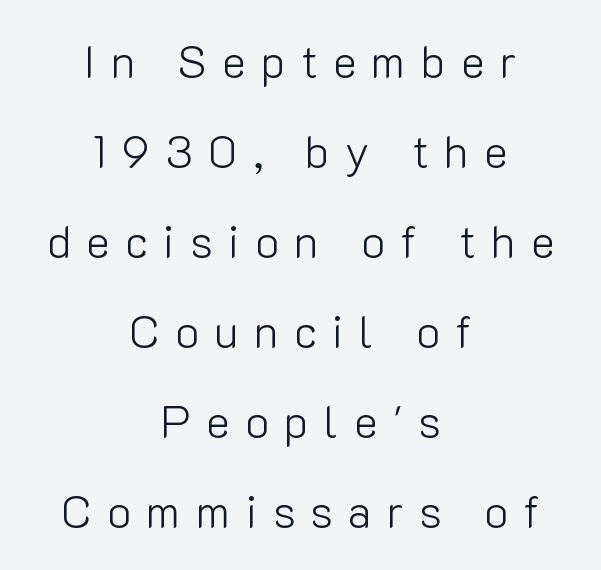
{"serif": "no", "italic": "no", "bold": "no", "weight": "light", "width": "normal", "stroke_contrast": "low", "x_height": "medium", "monospaced": "no", "underline": "no", "align": "center", "line_spacing": "loose", "line_spacing_ratio": 2.0, "letter_spacing": "wide", "letter_spacing_em": 0.34, "glyph_px": 45}
